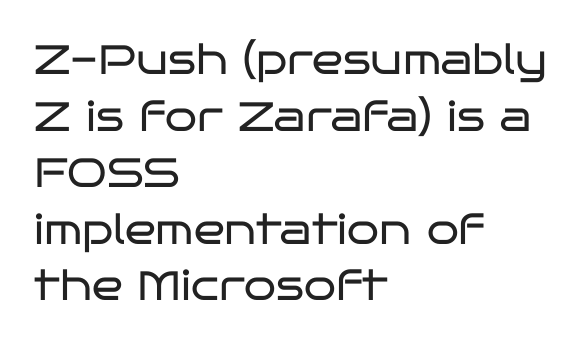
Q: Is the text bold? A: No.
Q: Is the text italic (slanted)? A: No, it is upright.
Q: Is the typeface a serif or a sans-serif typeface? A: Sans-serif.
Q: Is the text underlined? A: No.
Q: How is the paragraph aligned? A: Left-aligned.
Q: Is the spacing between letters normal or unusually wide? A: Normal.
Q: Is the spacing between lines tight, normal or loose? A: Normal.
Q: Width (condensed, normal, or wide)? A: Wide.
Q: Stroke contrast? A: Low.
Q: x-height? A: Large.
Q: Monospaced? A: No.
